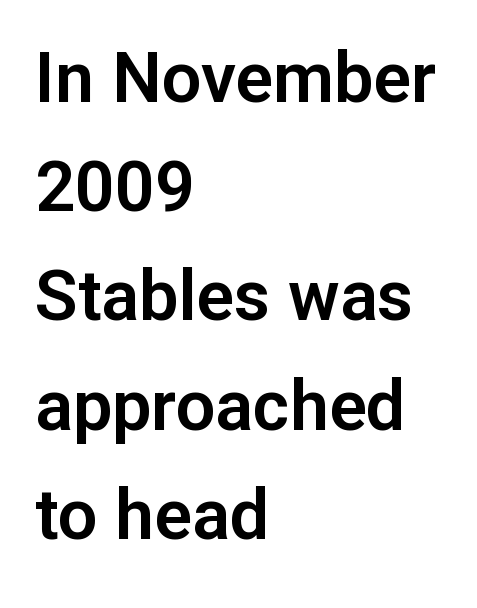
The type is set solid horizontally, with unmodified tracking. If you measured baseline to baseline, you'd find a middling distance. These lines stack with their left ends in a neat column. The face used here is a sans, in the tradition of grotesques and geometrics. Proportional: the letters do not fall into vertical columns. Posture: straight, roman, zero tilt.
